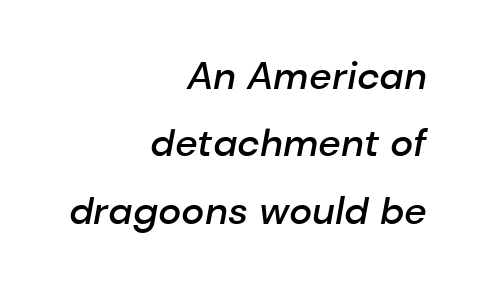
The image shows 39 px semibold type, italic (leaning right); set right-aligned, line spacing 1.73x, normal letter spacing, not underlined; low stroke contrast and a medium x-height.
